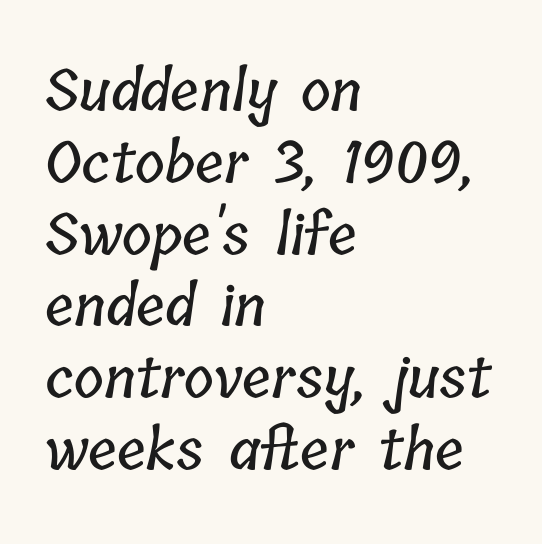
{"width": "condensed", "stroke_contrast": "low", "x_height": "medium", "monospaced": "no", "underline": "no", "align": "left", "line_spacing": "normal", "line_spacing_ratio": 1.26, "letter_spacing": "normal", "letter_spacing_em": 0.0, "glyph_px": 57}
